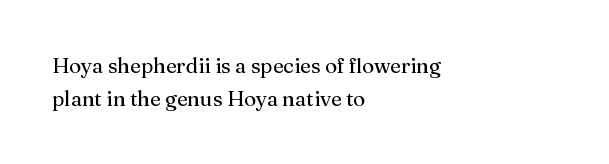
No italicization has been applied; the sample stays upright. This rendering features lettering with no underline. Summary of weight: not heavy and not bold. The typesetter chose a ragged-right arrangement here. The vertical gap from one line to the next is medium.
